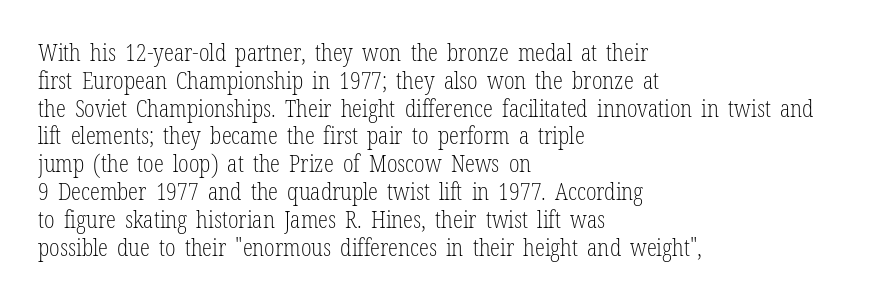
Italic: no, the glyphs are upright roman. Typeset ragged right — the left edge is the straight one. The gaps between neighbouring characters are ordinary and unremarkable. No letter is thick-stroked: the sample isn't bold. Lines of text with bare space underneath.
